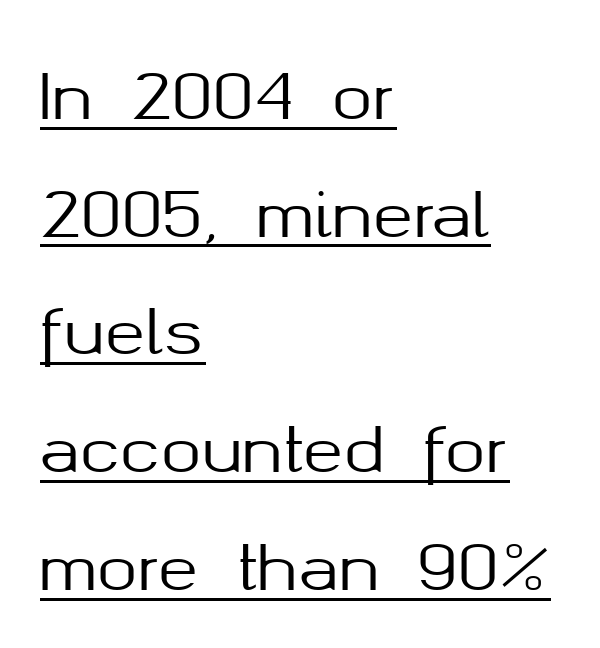
In terms of letterspacing, this is plain default setting. Caption: lettering with a line underneath. The face used here is proportionally spaced, like ordinary book or web type. Vertically, the passage feels expansive, rows floating well apart. The paragraph shown leans on its left margin.
